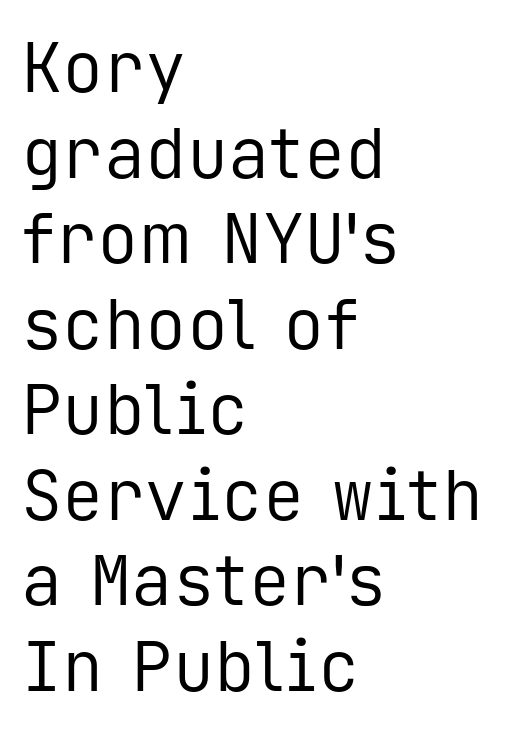
Q: Is the text bold? A: No.
Q: Is the text italic (slanted)? A: No, it is upright.
Q: Is the typeface a serif or a sans-serif typeface? A: Sans-serif.
Q: Is the text underlined? A: No.
Q: How is the paragraph aligned? A: Left-aligned.
Q: Is the spacing between letters normal or unusually wide? A: Normal.
Q: Width (condensed, normal, or wide)? A: Normal.
Q: Stroke contrast? A: Low.
Q: x-height? A: Medium.
Q: Monospaced? A: Yes.
